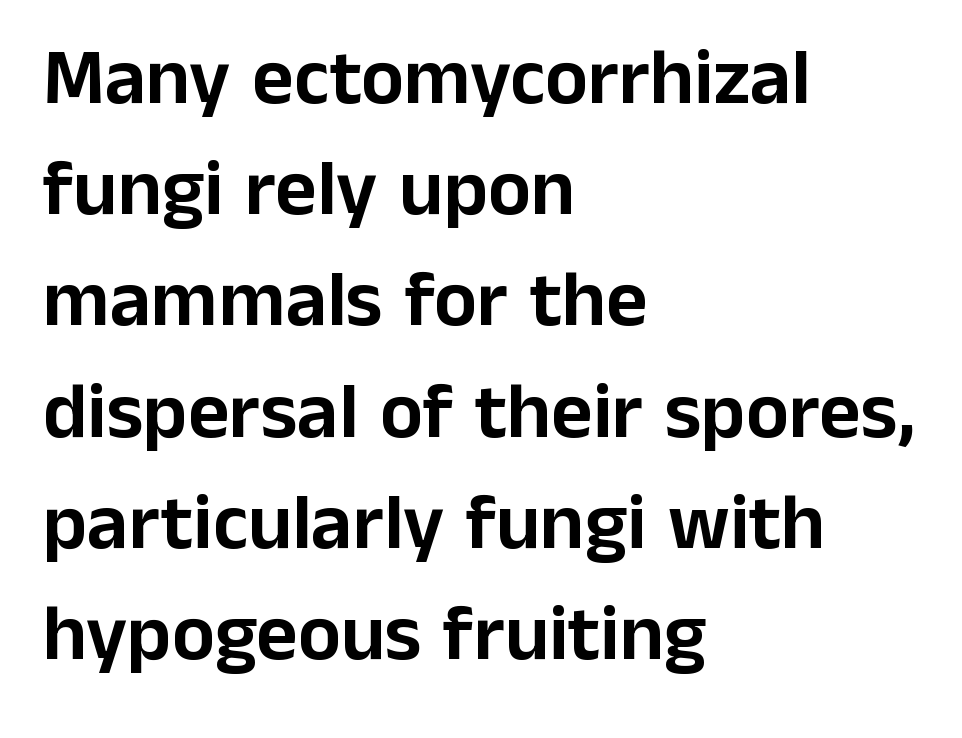
Q: Is the text italic (slanted)? A: No, it is upright.
Q: Is the typeface a serif or a sans-serif typeface? A: Sans-serif.
Q: Is the text underlined? A: No.
Q: How is the paragraph aligned? A: Left-aligned.
Q: Is the spacing between letters normal or unusually wide? A: Normal.
Q: Is the spacing between lines tight, normal or loose? A: Normal.
Q: Width (condensed, normal, or wide)? A: Normal.
Q: Stroke contrast? A: Low.
Q: x-height? A: Medium.
Q: Monospaced? A: No.
